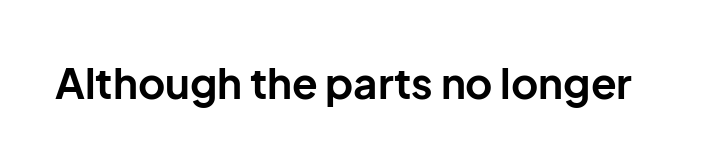
Q: Is the text bold? A: Yes.
Q: Is the text italic (slanted)? A: No, it is upright.
Q: Is the typeface a serif or a sans-serif typeface? A: Sans-serif.
Q: Is the text underlined? A: No.
Q: Is the spacing between letters normal or unusually wide? A: Normal.
Q: Width (condensed, normal, or wide)? A: Normal.
Q: Stroke contrast? A: Low.
Q: x-height? A: Medium.
Q: Monospaced? A: No.
